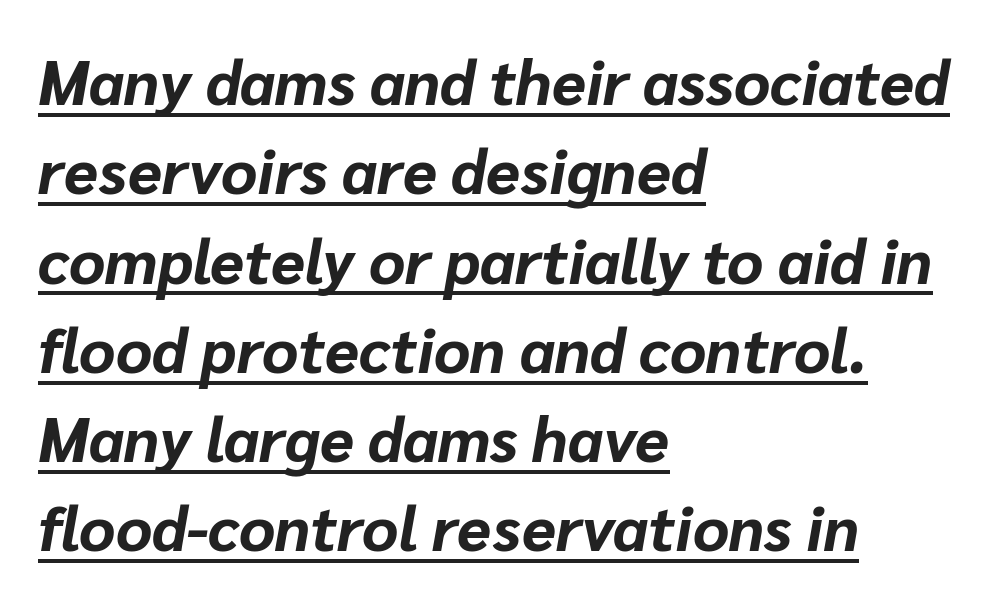
The image shows 62 px bold type, italic (leaning right); set left-aligned, normal line spacing (1.44x), normal letter spacing, underlined; low stroke contrast and a medium x-height.
